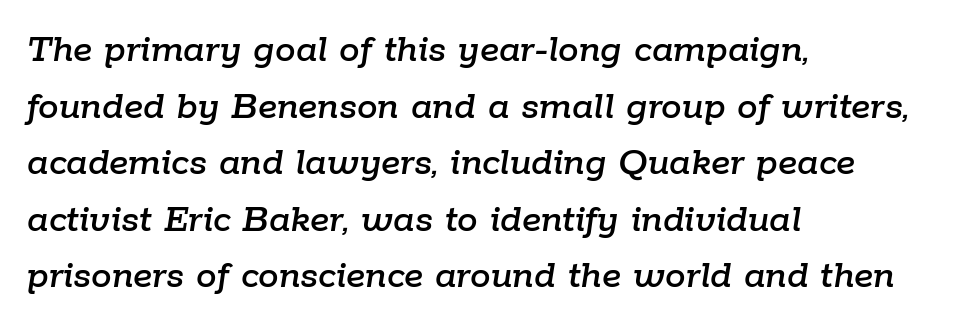
The image shows 41 px text type, italic (leaning right); set left-aligned, normal line spacing (1.38x), normal letter spacing, not underlined; low stroke contrast and a medium x-height.
